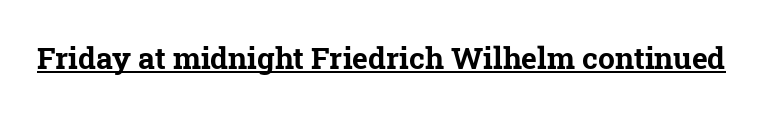
The image shows 30 px bold serif type; set normal letter spacing, underlined; low stroke contrast and a medium x-height.
